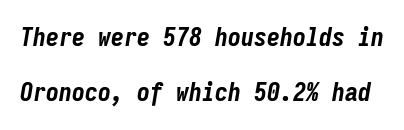
The passage shown is not underscored anywhere. Standard letterfit; no display-style spreading of the glyphs. Vertical spacing — loose. Characters are canted at an angle relative to the baseline's perpendicular. Emphasis by weight is at full strength: bold.
